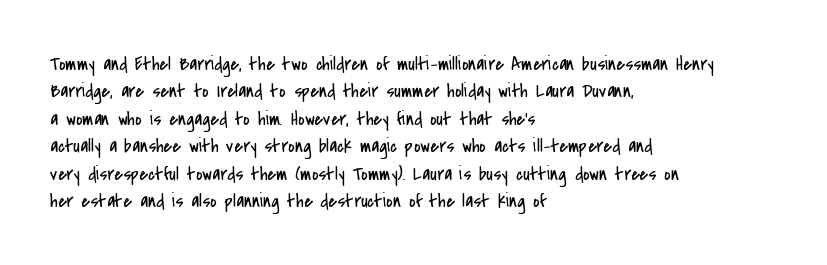
The image shows 20 px text type, upright; set left-aligned, normal line spacing (1.37x), normal letter spacing, not underlined.
